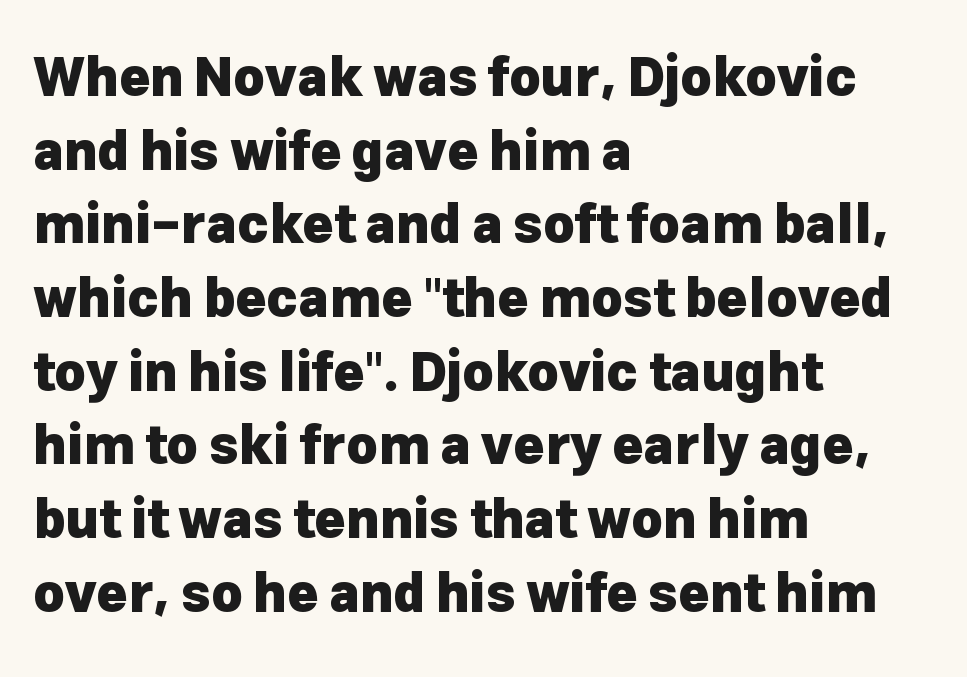
{"serif": "no", "italic": "no", "bold": "yes", "weight": "heavy", "width": "normal", "stroke_contrast": "low", "x_height": "medium", "monospaced": "no", "underline": "no", "align": "left", "line_spacing": "normal", "line_spacing_ratio": 1.39, "letter_spacing": "normal", "letter_spacing_em": 0.0, "glyph_px": 53}
